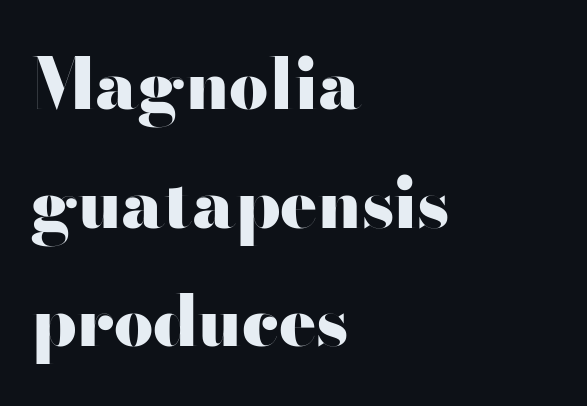
The image shows 69 px heavy, wide sans-serif type, upright; set left-aligned, line spacing 1.72x, normal letter spacing, not underlined; high stroke contrast and a small x-height.
